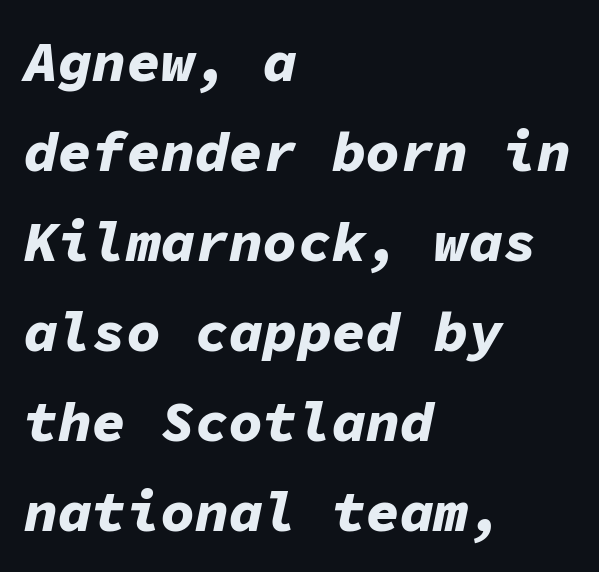
The image shows 57 px bold type, italic (leaning right), monospaced; set left-aligned, normal line spacing (1.58x), normal letter spacing, not underlined; low stroke contrast and a medium x-height.
